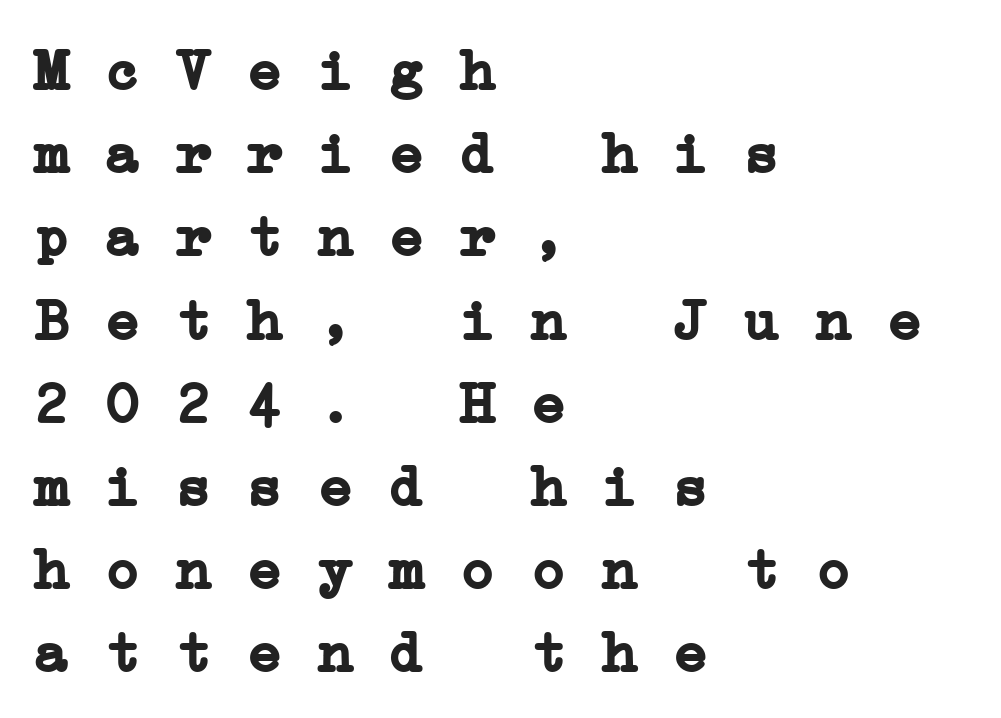
Q: Is the text bold? A: Yes.
Q: Is the typeface a serif or a sans-serif typeface? A: Serif.
Q: Is the text underlined? A: No.
Q: How is the paragraph aligned? A: Left-aligned.
Q: Is the spacing between letters normal or unusually wide? A: Normal.
Q: Is the spacing between lines tight, normal or loose? A: Normal.
Q: Width (condensed, normal, or wide)? A: Wide.
Q: Stroke contrast? A: Low.
Q: x-height? A: Medium.
Q: Monospaced? A: Yes.
